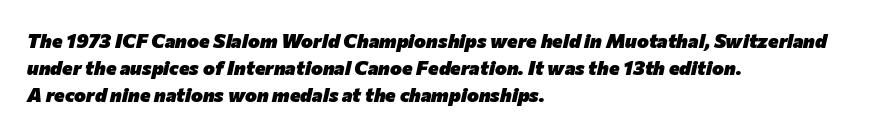
Q: Is the text bold? A: Yes.
Q: Is the text italic (slanted)? A: Yes, it leans right by about 12 degrees.
Q: Is the text underlined? A: No.
Q: How is the paragraph aligned? A: Left-aligned.
Q: Is the spacing between letters normal or unusually wide? A: Normal.
Q: Is the spacing between lines tight, normal or loose? A: Normal.
